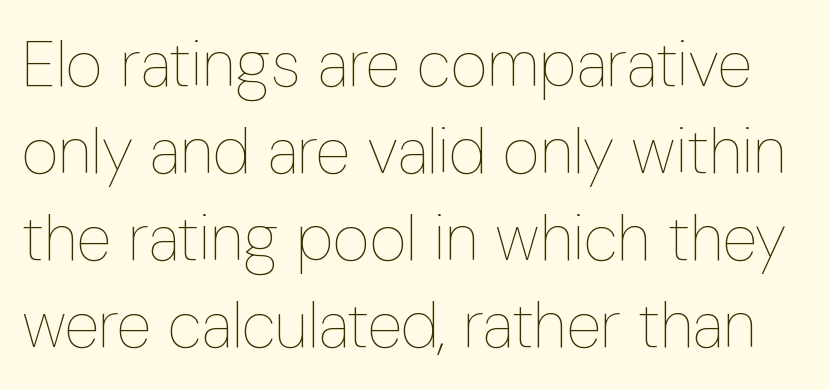
The rendering uses natural spacing where letterforms have individual widths. Is the letter spacing exaggerated? No — it looks like the ordinary default. Posture: upright roman. Heaviness? Minimal to ordinary, like unemphasized prose.
